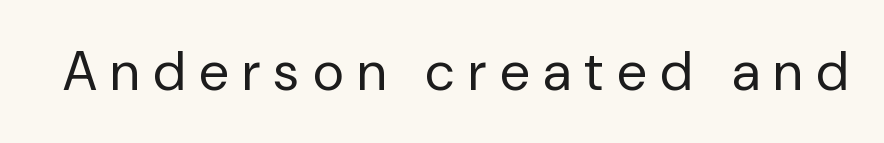
{"serif": "no", "italic": "no", "bold": "no", "weight": "regular", "width": "normal", "stroke_contrast": "low", "x_height": "medium", "monospaced": "no", "underline": "no", "letter_spacing": "wide", "letter_spacing_em": 0.26, "glyph_px": 54}
